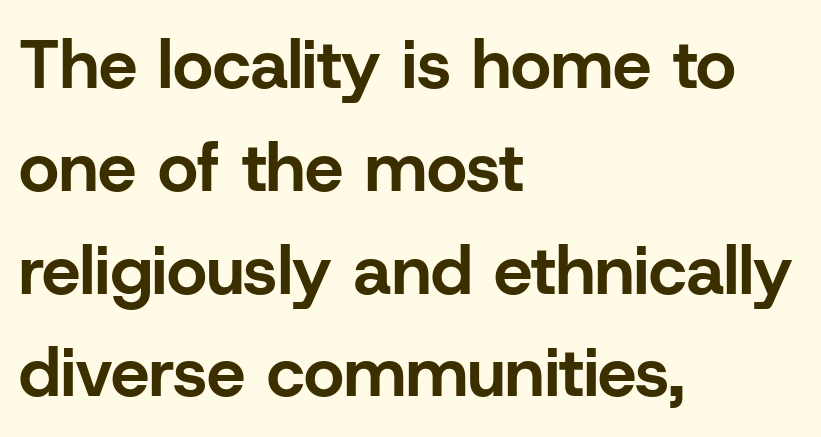
Q: Is the text bold? A: Yes.
Q: Is the text italic (slanted)? A: No, it is upright.
Q: Is the typeface a serif or a sans-serif typeface? A: Sans-serif.
Q: Is the text underlined? A: No.
Q: How is the paragraph aligned? A: Left-aligned.
Q: Is the spacing between letters normal or unusually wide? A: Normal.
Q: Is the spacing between lines tight, normal or loose? A: Normal.
Q: Width (condensed, normal, or wide)? A: Normal.
Q: Stroke contrast? A: Low.
Q: x-height? A: Medium.
Q: Monospaced? A: No.
